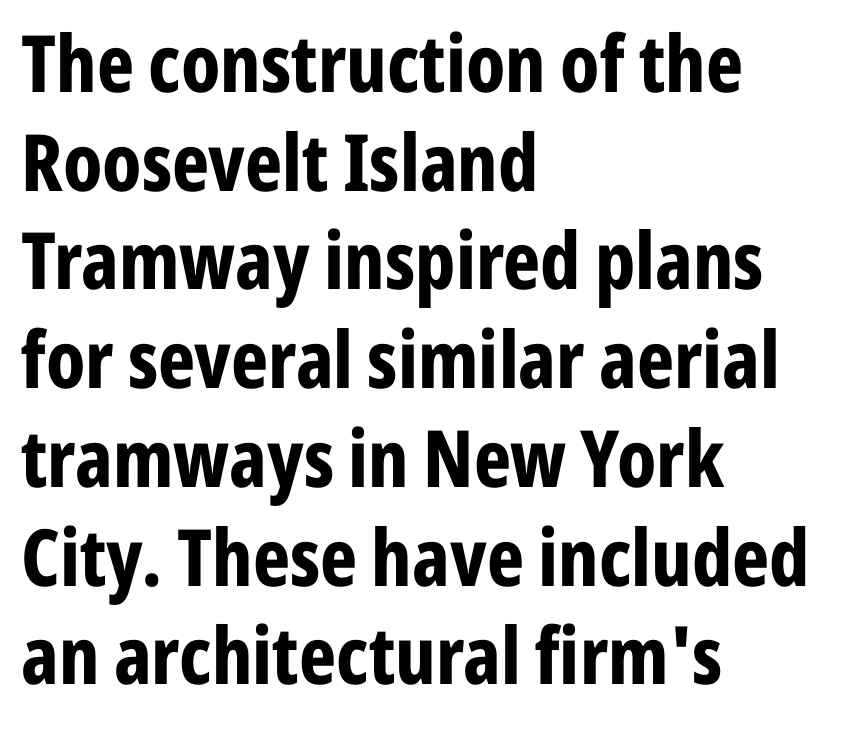
The image shows 79 px bold, condensed sans-serif type, upright; set left-aligned, normal line spacing (1.25x), normal letter spacing, not underlined; low stroke contrast and a medium x-height.
